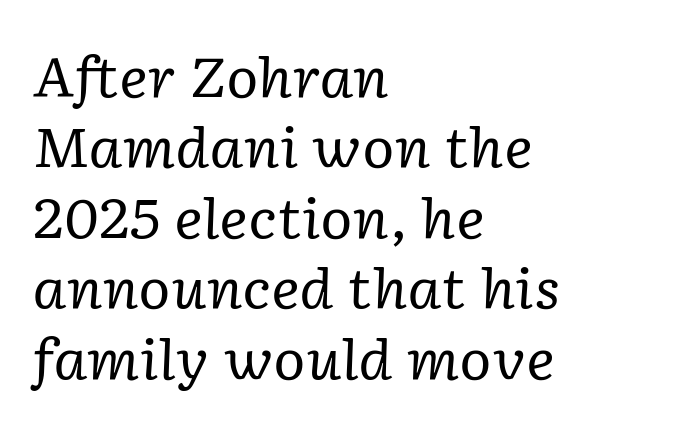
The image shows 55 px regular-weight serif type, italic (leaning right); set left-aligned, normal line spacing (1.28x), normal letter spacing, not underlined; low stroke contrast and a medium x-height.
